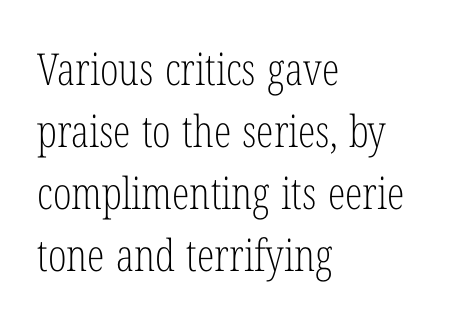
{"serif": "yes", "italic": "no", "bold": "no", "weight": "light", "width": "condensed", "stroke_contrast": "low", "x_height": "medium", "monospaced": "no", "underline": "no", "align": "left", "line_spacing": "normal", "line_spacing_ratio": 1.41, "letter_spacing": "normal", "letter_spacing_em": 0.0, "glyph_px": 44}
